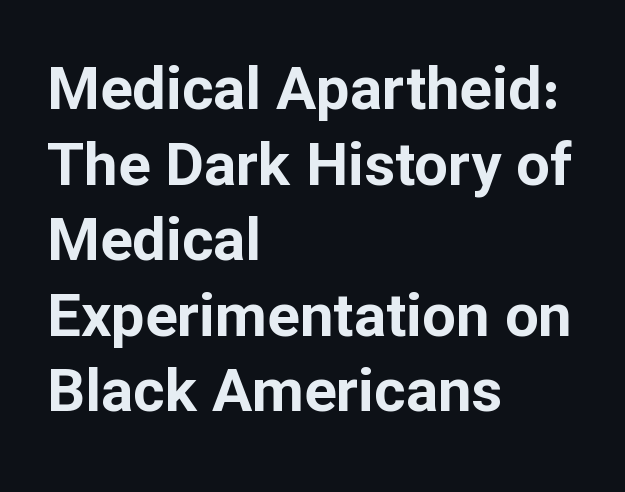
Q: Is the text bold? A: Yes.
Q: Is the text italic (slanted)? A: No, it is upright.
Q: Is the typeface a serif or a sans-serif typeface? A: Sans-serif.
Q: Is the text underlined? A: No.
Q: How is the paragraph aligned? A: Left-aligned.
Q: Is the spacing between letters normal or unusually wide? A: Normal.
Q: Is the spacing between lines tight, normal or loose? A: Normal.
Q: Width (condensed, normal, or wide)? A: Normal.
Q: Stroke contrast? A: Low.
Q: x-height? A: Medium.
Q: Monospaced? A: No.
